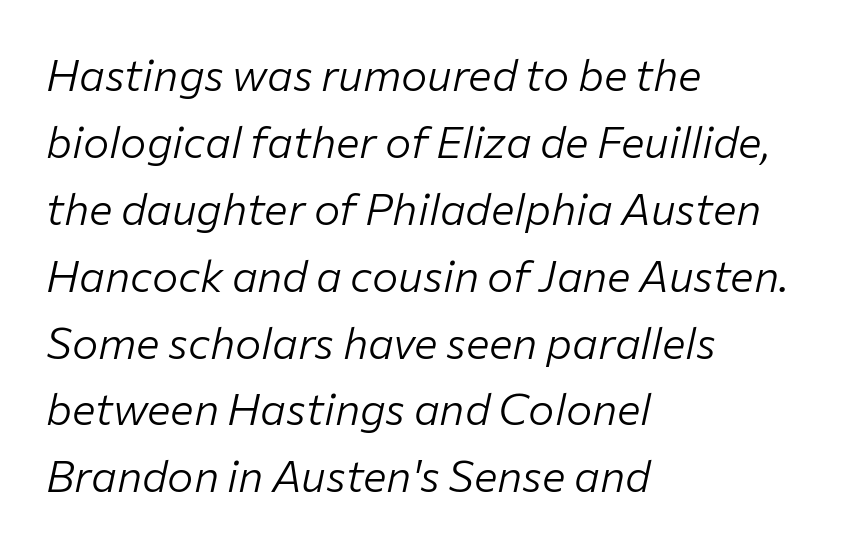
The image shows 44 px light type, italic (leaning right); set left-aligned, normal line spacing (1.52x), normal letter spacing, not underlined; low stroke contrast and a medium x-height.
